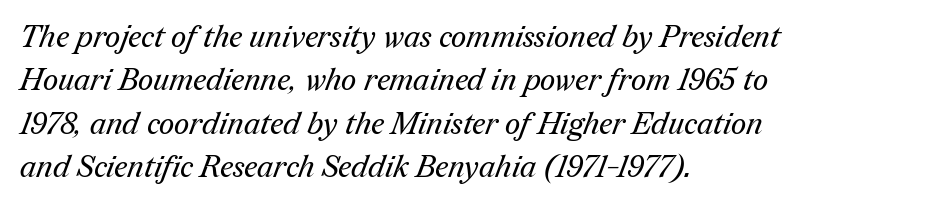
{"serif": "yes", "bold": "no", "weight": "regular", "width": "normal", "stroke_contrast": "medium", "x_height": "medium", "monospaced": "no", "underline": "no", "align": "left", "line_spacing": "normal", "line_spacing_ratio": 1.45, "letter_spacing": "normal", "letter_spacing_em": 0.0, "glyph_px": 30}
